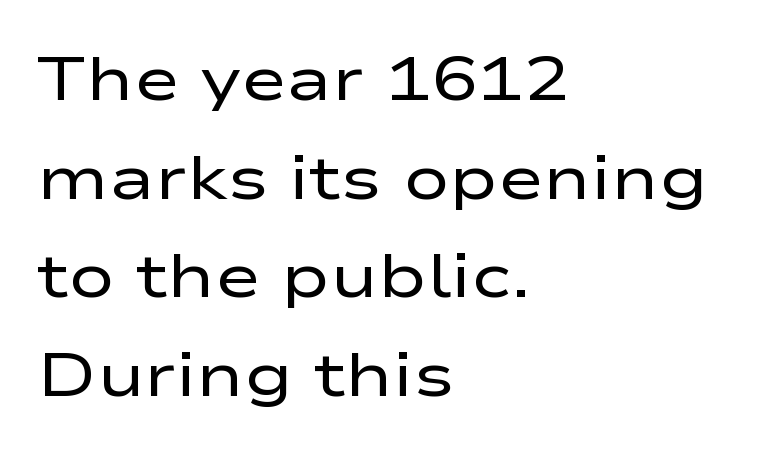
The image shows 62 px regular-weight, wide sans-serif type, upright; set left-aligned, normal line spacing (1.59x), normal letter spacing, not underlined; low stroke contrast and a medium x-height.
